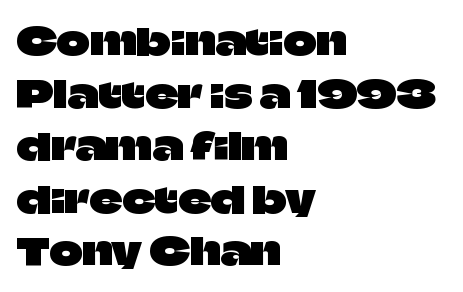
Honestly, the letter spacing is just normal — you wouldn't notice it. Is there much room between lines? A standard amount, neither cramped nor airy. Underlining? Definitely not there. Spacing verdict: proportional, widths tailored to each character.
